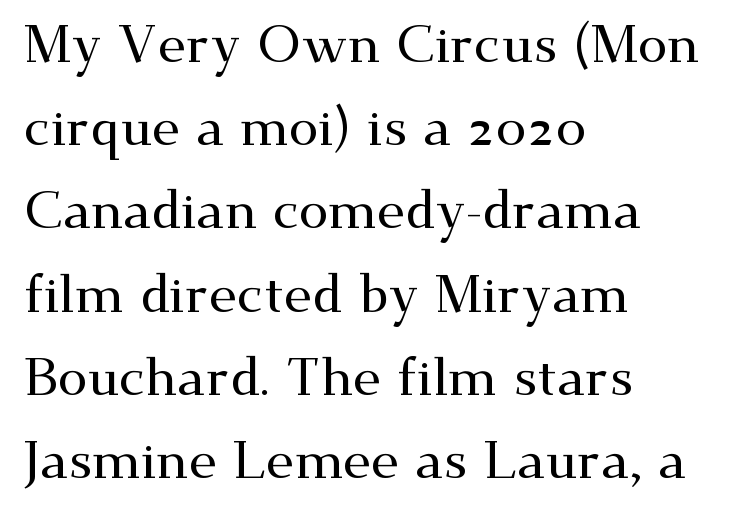
Q: Is the text italic (slanted)? A: No, it is upright.
Q: Is the typeface a serif or a sans-serif typeface? A: Serif.
Q: Is the text underlined? A: No.
Q: How is the paragraph aligned? A: Left-aligned.
Q: Is the spacing between letters normal or unusually wide? A: Normal.
Q: Is the spacing between lines tight, normal or loose? A: Normal.
Q: Width (condensed, normal, or wide)? A: Wide.
Q: Stroke contrast? A: Medium.
Q: x-height? A: Small.
Q: Monospaced? A: No.
